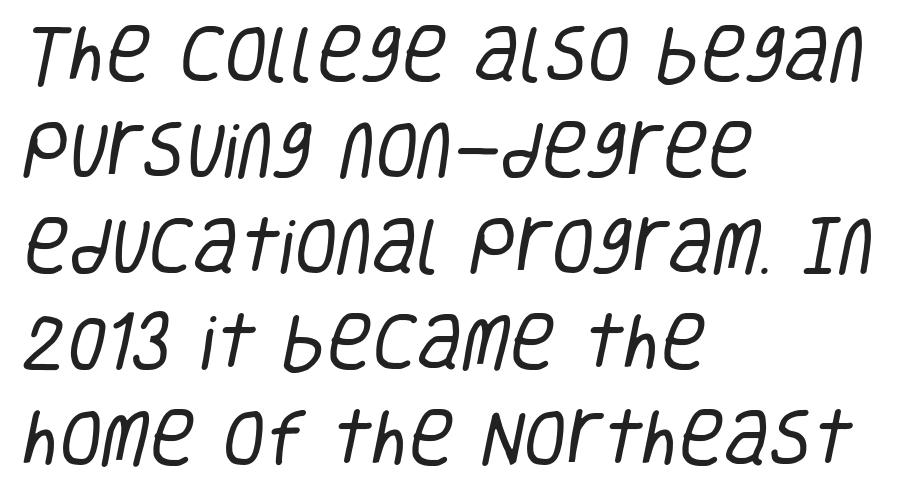
{"serif": "no", "bold": "no", "weight": "regular", "width": "condensed", "stroke_contrast": "low", "x_height": "large", "monospaced": "no", "underline": "no", "align": "left", "line_spacing": "normal", "line_spacing_ratio": 1.55, "letter_spacing": "normal", "letter_spacing_em": 0.0, "glyph_px": 62}
